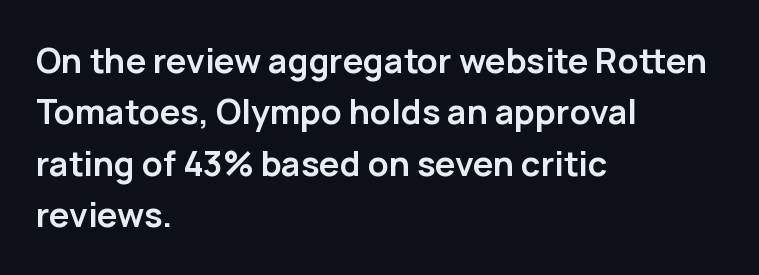
The image shows 34 px semibold sans-serif type, upright; set left-aligned, normal line spacing (1.51x), normal letter spacing, not underlined; low stroke contrast and a medium x-height.
